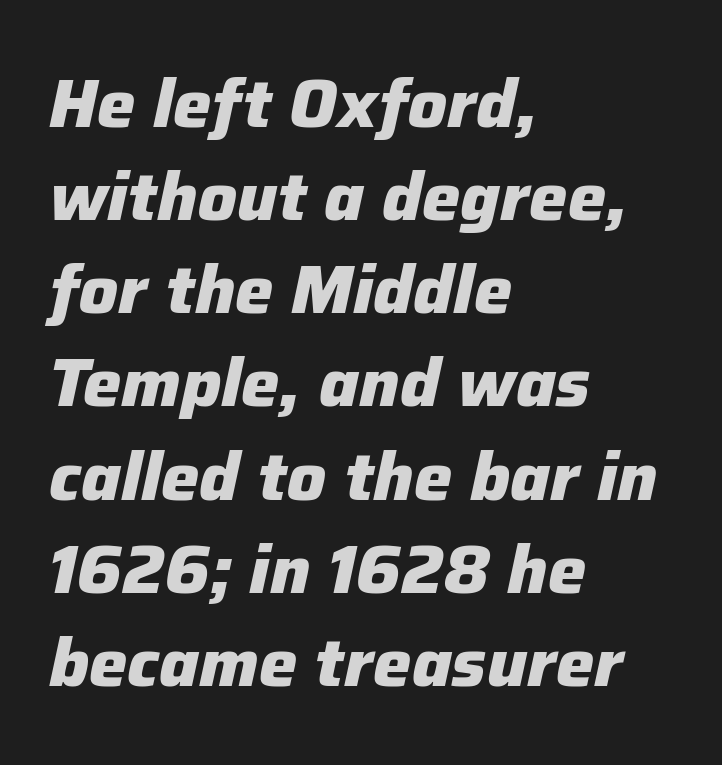
The baseline area is clear. Caption: bold face, heavy strokes. Emphasis-style slanted type is in use. If you measured baseline to baseline, you'd find a middling distance.
